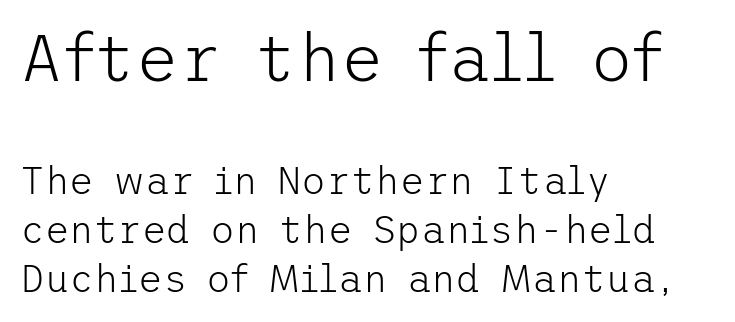
{"serif": "no", "italic": "no", "bold": "no", "weight": "light", "width": "normal", "stroke_contrast": "low", "x_height": "medium", "underline": "no", "align": "left", "line_spacing": "normal", "line_spacing_ratio": 1.3, "letter_spacing": "normal", "letter_spacing_em": 0.0, "larger_block": "first", "size_ratio": 1.74, "glyph_px": 66}
